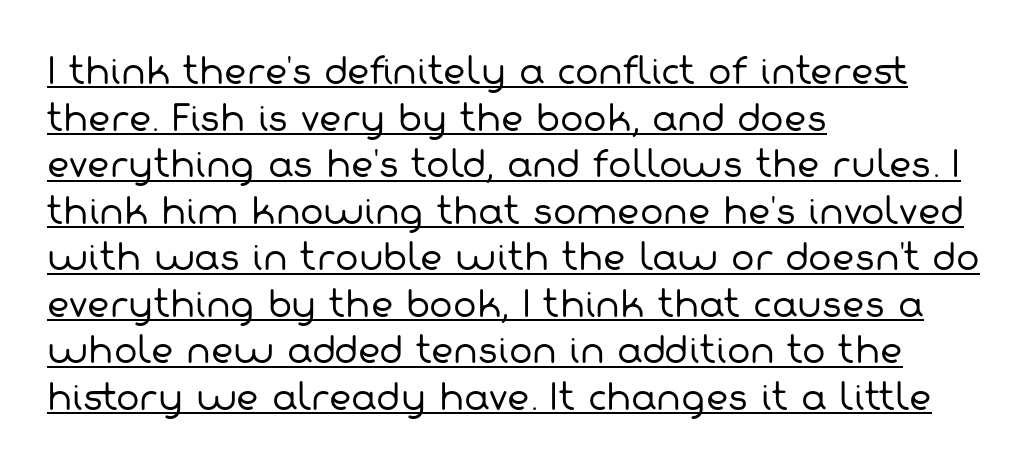
{"serif": "no", "bold": "no", "weight": "regular", "width": "normal", "stroke_contrast": "low", "x_height": "medium", "monospaced": "no", "underline": "yes", "align": "left", "line_spacing": "normal", "line_spacing_ratio": 1.33, "letter_spacing": "normal", "letter_spacing_em": 0.0, "glyph_px": 35}
